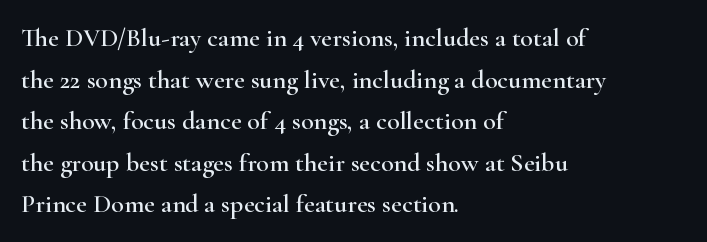
The glyphs are unaccompanied by any horizontal stroke below them. Nope, not italic — everything's standing straight. This sample keeps an unexceptional amount of space between lines. The lines are quadded left. Characters follow at the spacing the type designer built in.
